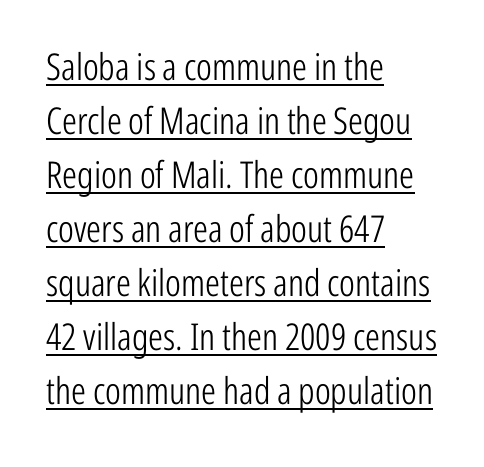
Q: Is the text bold? A: No.
Q: Is the text italic (slanted)? A: No, it is upright.
Q: Is the typeface a serif or a sans-serif typeface? A: Sans-serif.
Q: Is the text underlined? A: Yes.
Q: How is the paragraph aligned? A: Left-aligned.
Q: Is the spacing between letters normal or unusually wide? A: Normal.
Q: Is the spacing between lines tight, normal or loose? A: Normal.
Q: Width (condensed, normal, or wide)? A: Condensed.
Q: Stroke contrast? A: Low.
Q: x-height? A: Medium.
Q: Monospaced? A: No.
